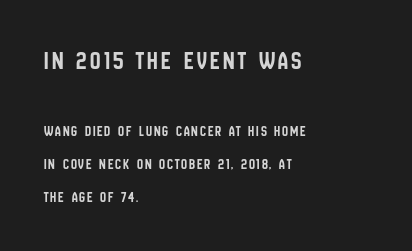
Has an underline been added? It has not. It's the straight-up-and-down kind of type. The more generous point size was reserved for the upper chunk. Leading: increased.
